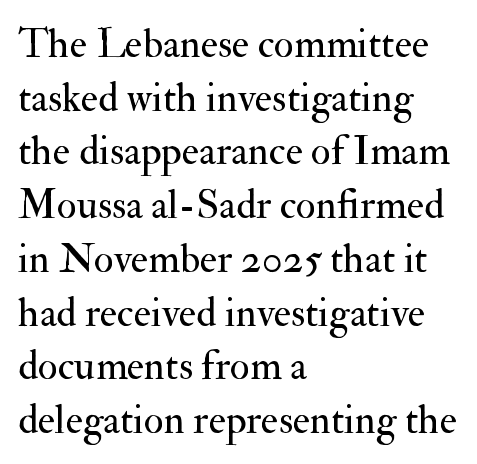
{"serif": "yes", "italic": "no", "bold": "no", "weight": "regular", "width": "normal", "stroke_contrast": "medium", "x_height": "small", "monospaced": "no", "underline": "no", "align": "left", "line_spacing": "normal", "line_spacing_ratio": 1.31, "letter_spacing": "normal", "letter_spacing_em": 0.0, "glyph_px": 41}
